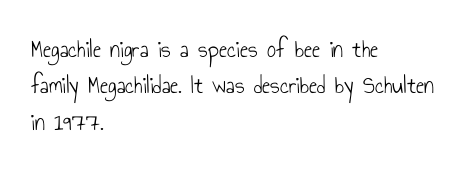
In terms of posture, this sample is upright. The passage shown has conventional tracking throughout. The zone under the glyphs is completely vacant. The lines are quadded left. These glyphs show unthickened strokes, regular width or finer. Rows of type keep a routine distance in the vertical direction.
